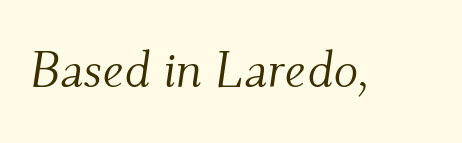
{"serif": "yes", "italic": "yes", "lean": "right", "slant_degrees": 9, "bold": "no", "weight": "light", "width": "normal", "stroke_contrast": "medium", "x_height": "small", "monospaced": "no", "underline": "no", "letter_spacing": "normal", "letter_spacing_em": 0.0, "glyph_px": 51}
